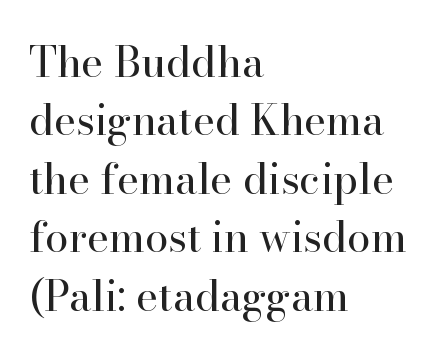
A student would call this left alignment; a typographer would say flush left, rag right. The designer went with a serif here, giving each stem small feet. Underlining? Definitely not there. On a weight scale, this lands at 450 or below. Short note: letters normally spaced.
